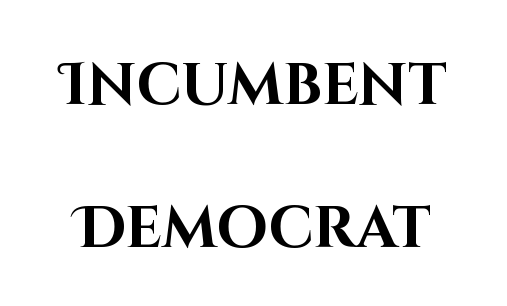
Words float on clear page, feet unadorned. The rendering shows plain stroke endings on the letterforms — a sans-serif design. Letter spacing: default. The typesetting leans heavy: a genuine bold. The type sits square on the baseline with zero lean. The letters advance in unequal steps, a hallmark of proportional type.
